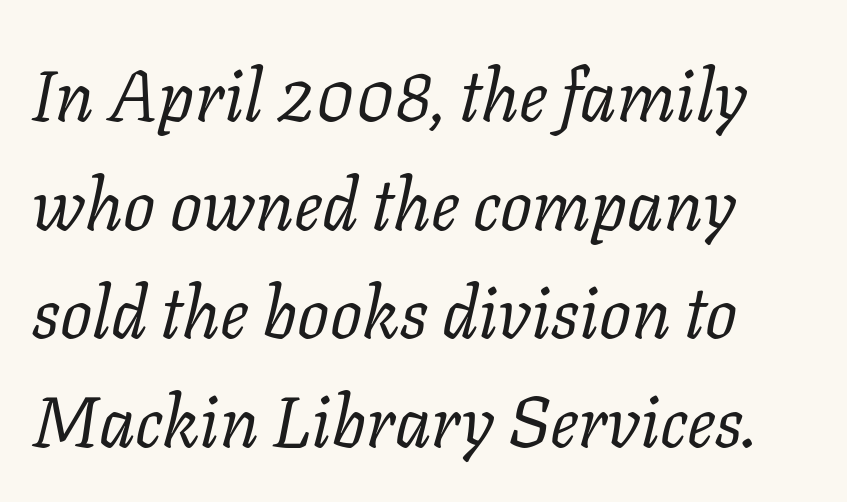
The image shows 71 px regular-weight serif type, italic (leaning right); set left-aligned, normal line spacing (1.53x), normal letter spacing, not underlined; low stroke contrast and a medium x-height.
